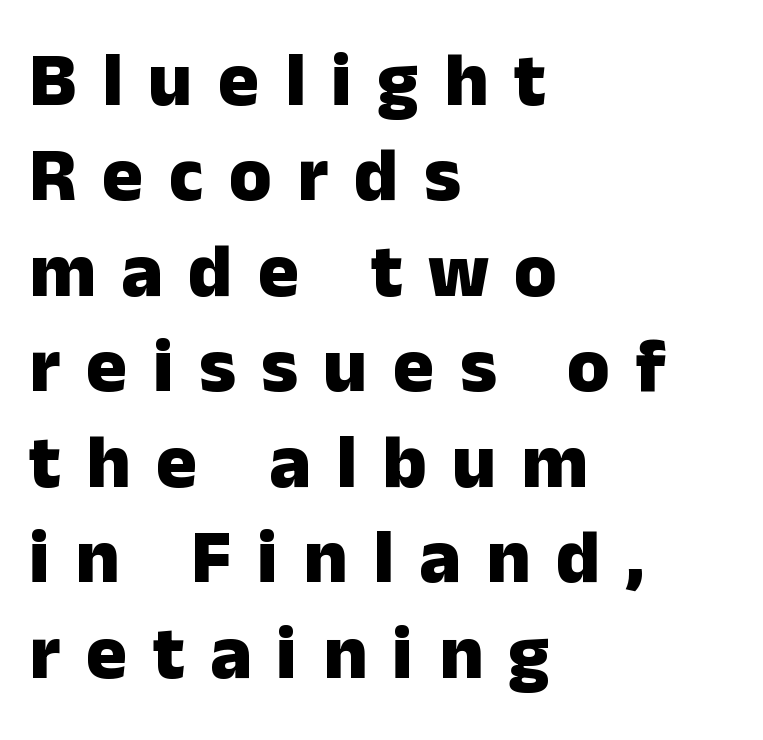
Q: Is the text bold? A: Yes.
Q: Is the text italic (slanted)? A: No, it is upright.
Q: Is the typeface a serif or a sans-serif typeface? A: Sans-serif.
Q: Is the text underlined? A: No.
Q: How is the paragraph aligned? A: Left-aligned.
Q: Is the spacing between letters normal or unusually wide? A: Unusually wide.
Q: Width (condensed, normal, or wide)? A: Normal.
Q: Stroke contrast? A: Low.
Q: x-height? A: Medium.
Q: Monospaced? A: No.
